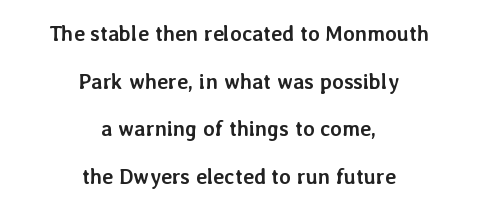
Students, this is bold: see how much ink each stroke carries. The passage shown has conventional tracking throughout. Quick note: interline space is abundant. The strip under each line holds only bare page. Casual observation: everything's sitting right in the middle. Nope, not italic — everything's standing straight.
